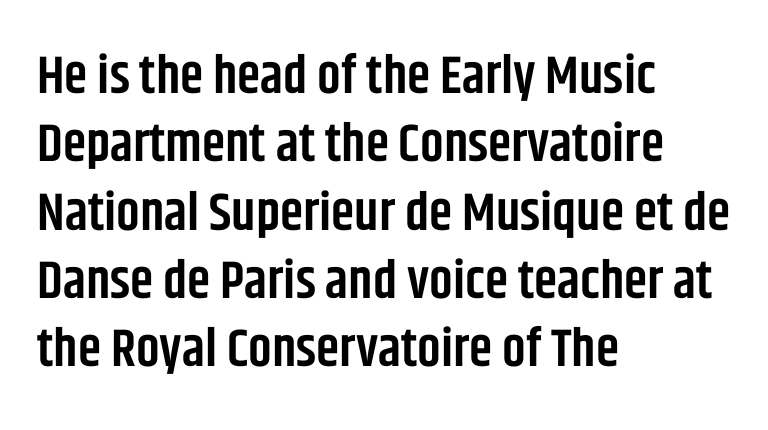
{"serif": "no", "italic": "no", "bold": "semi", "weight": "semibold", "width": "condensed", "stroke_contrast": "low", "x_height": "large", "monospaced": "no", "underline": "no", "align": "left", "line_spacing": "normal", "line_spacing_ratio": 1.29, "letter_spacing": "normal", "letter_spacing_em": 0.0, "glyph_px": 53}
